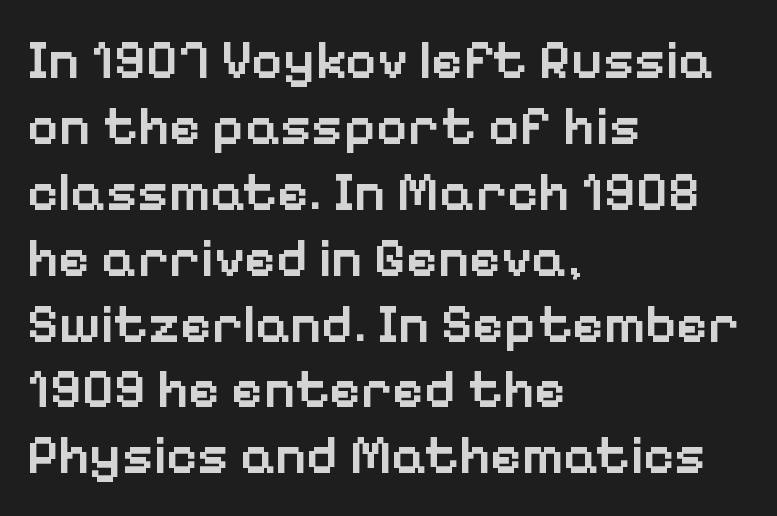
Q: Is the text bold? A: Semi-bold.
Q: Is the text italic (slanted)? A: No, it is upright.
Q: Is the typeface a serif or a sans-serif typeface? A: Sans-serif.
Q: Is the text underlined? A: No.
Q: How is the paragraph aligned? A: Left-aligned.
Q: Is the spacing between letters normal or unusually wide? A: Normal.
Q: Width (condensed, normal, or wide)? A: Normal.
Q: Stroke contrast? A: Low.
Q: x-height? A: Medium.
Q: Monospaced? A: No.
